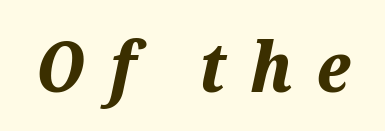
The image shows 69 px bold type, italic (leaning right); set unusually wide letter spacing (+0.35 em), not underlined; medium stroke contrast and a medium x-height.
